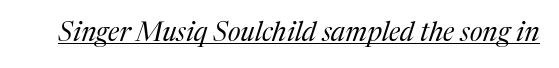
{"italic": "yes", "lean": "right", "slant_degrees": 17, "bold": "no", "underline": "yes", "letter_spacing": "normal", "letter_spacing_em": 0.0, "glyph_px": 27}
